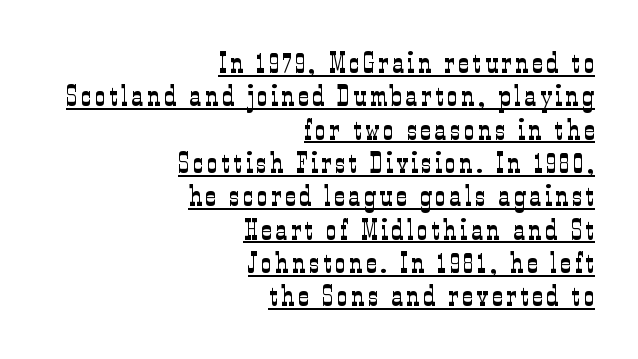
Q: Is the text bold? A: No.
Q: Is the text italic (slanted)? A: No, it is upright.
Q: Is the typeface a serif or a sans-serif typeface? A: Serif.
Q: Is the text underlined? A: Yes.
Q: How is the paragraph aligned? A: Right-aligned.
Q: Is the spacing between lines tight, normal or loose? A: Tight.
Q: Width (condensed, normal, or wide)? A: Condensed.
Q: Stroke contrast? A: Low.
Q: x-height? A: Medium.
Q: Monospaced? A: No.
